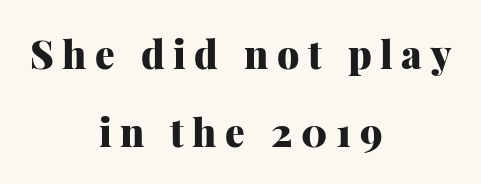
In terms of weight, the rendering is a true, heavy bold. The passage shown is not underscored anywhere. Letter spacing: wide. The letters advance in unequal steps, a hallmark of proportional type.
